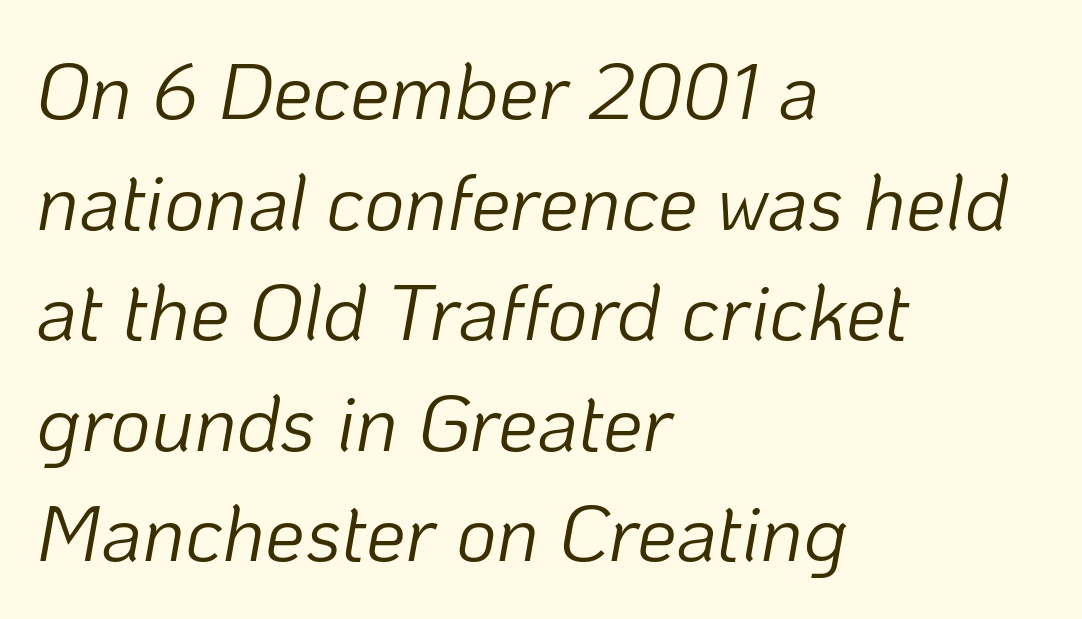
The rendering uses a moderate line-height, typical for paragraphs. The specimen omits any rule beneath the text block's lines. Stem width sits at or under what a default text font uses. It's the slanting kind of type. The passage is arranged the way most books set body copy — flush left. Between one letter and the next there's only the usual sliver of space.
